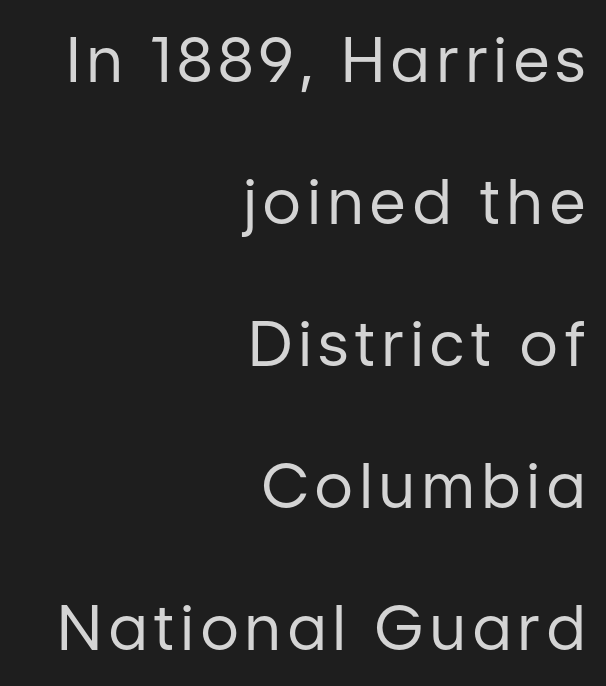
Q: Is the text bold? A: No.
Q: Is the text italic (slanted)? A: No, it is upright.
Q: Is the typeface a serif or a sans-serif typeface? A: Sans-serif.
Q: Is the text underlined? A: No.
Q: How is the paragraph aligned? A: Right-aligned.
Q: Is the spacing between lines tight, normal or loose? A: Loose.
Q: Width (condensed, normal, or wide)? A: Normal.
Q: Stroke contrast? A: Low.
Q: x-height? A: Medium.
Q: Monospaced? A: No.
